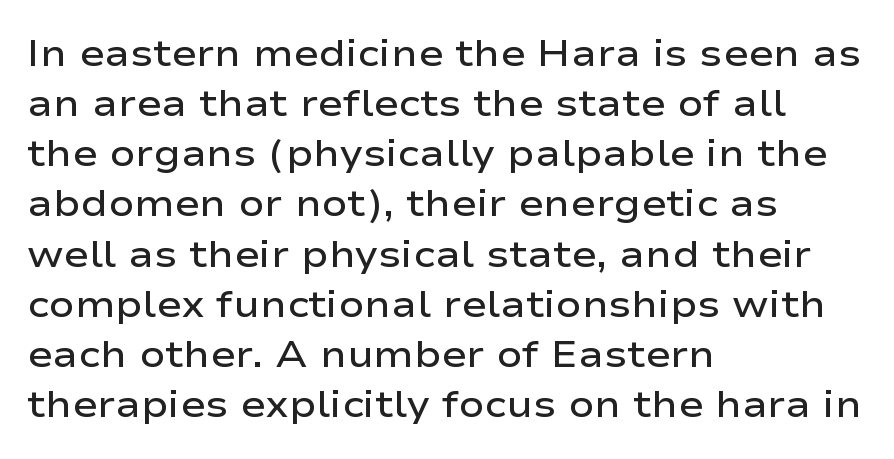
Q: Is the text bold? A: Semi-bold.
Q: Is the text italic (slanted)? A: No, it is upright.
Q: Is the typeface a serif or a sans-serif typeface? A: Sans-serif.
Q: Is the text underlined? A: No.
Q: How is the paragraph aligned? A: Left-aligned.
Q: Is the spacing between letters normal or unusually wide? A: Normal.
Q: Is the spacing between lines tight, normal or loose? A: Normal.
Q: Width (condensed, normal, or wide)? A: Wide.
Q: Stroke contrast? A: Low.
Q: x-height? A: Medium.
Q: Monospaced? A: No.
